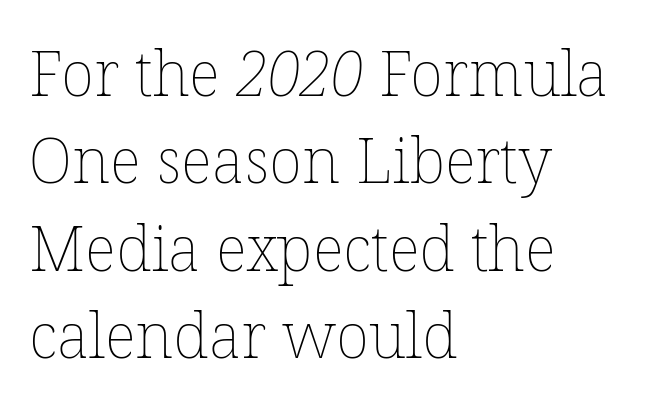
The space between consecutive lines is moderate. Each word holds together tightly as a unit, with standard inter-letter gaps. In CSS terms this would be text-align: left. Honestly, there is no underline to notice here at all. Proportional: the letters do not fall into vertical columns. Stems and bowls with no extra thickness — not bold.
